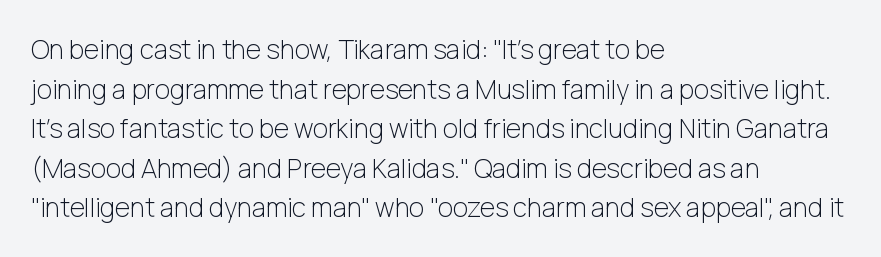
The block of text has a typical density, with ordinary space between rows. The line texture is even and compact thanks to regular tracking. Nothing heavy about these letters — not bold at all. Which margin do the lines hug? The left one — the right edge is uneven.
